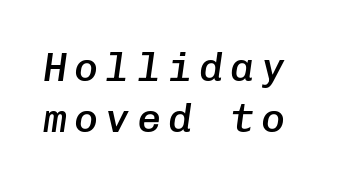
Baseline-to-baseline distance is the conventional proportion of letter height. The zone under the glyphs is completely vacant. Think of a typewriter: that constant character pitch is what you see here. Typesetter's note: demi weight, one step under bold.
